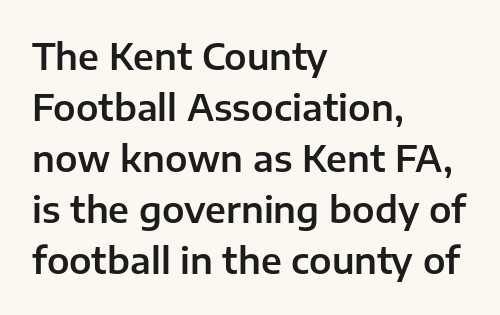
The image shows 36 px sans-serif type, upright; set left-aligned, normal line spacing (1.42x), normal letter spacing, not underlined; low stroke contrast and a medium x-height.
